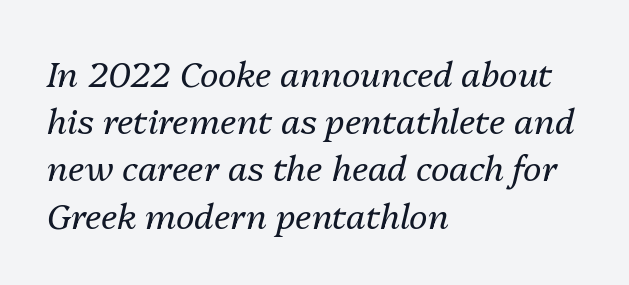
Nothing heavy about these letters — not bold at all. When letters slant like this, we call the style italic. The gaps between neighbouring characters are ordinary and unremarkable. Honestly, there is no underline to notice here at all.
